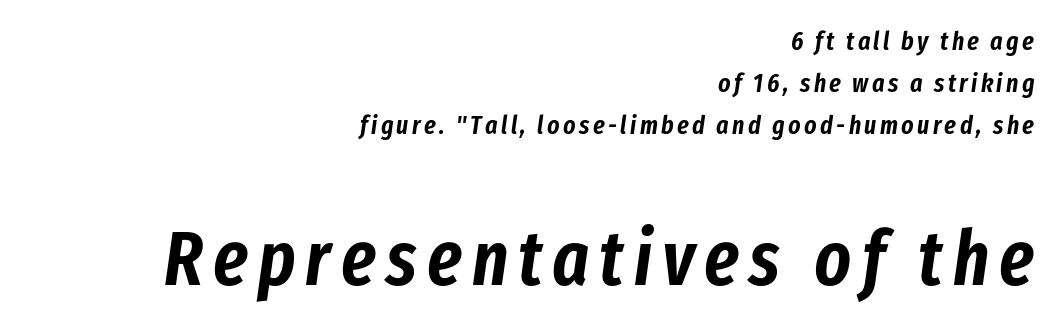
{"italic": "yes", "lean": "right", "slant_degrees": 8, "width": "condensed", "stroke_contrast": "low", "x_height": "medium", "monospaced": "no", "underline": "no", "align": "right", "line_spacing": "normal", "line_spacing_ratio": 1.62, "larger_block": "second", "size_ratio": 2.96, "glyph_px": 77}
